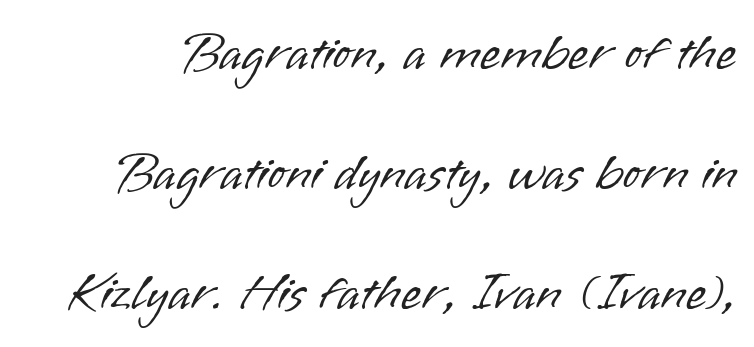
Q: Is the text bold? A: No.
Q: Is the text italic (slanted)? A: Yes.
Q: Is the typeface a serif or a sans-serif typeface? A: Sans-serif.
Q: Is the text underlined? A: No.
Q: Is the spacing between letters normal or unusually wide? A: Normal.
Q: Is the spacing between lines tight, normal or loose? A: Loose.
Q: Width (condensed, normal, or wide)? A: Normal.
Q: Stroke contrast? A: Low.
Q: x-height? A: Small.
Q: Monospaced? A: No.
